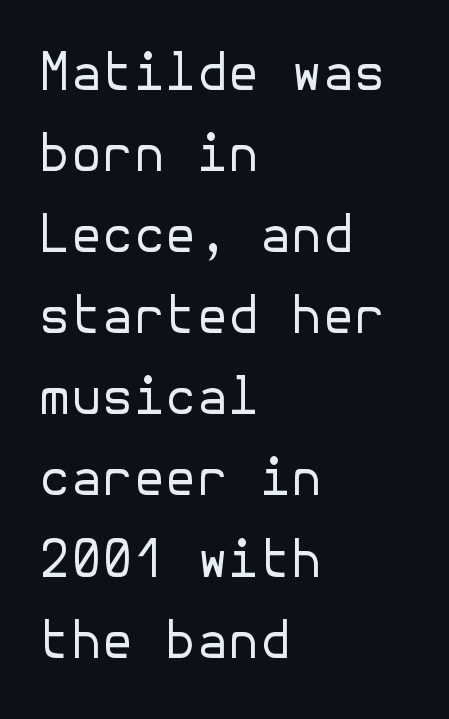
The image shows 51 px regular-weight sans-serif type, upright; set left-aligned, normal line spacing (1.59x), normal letter spacing, not underlined; low stroke contrast and a medium x-height.
